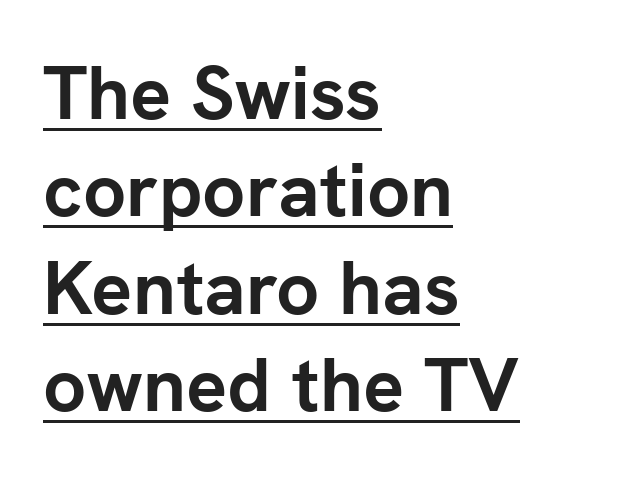
{"serif": "no", "italic": "no", "bold": "yes", "weight": "semibold", "width": "normal", "stroke_contrast": "low", "x_height": "medium", "monospaced": "no", "underline": "yes", "align": "left", "line_spacing": "normal", "line_spacing_ratio": 1.28, "letter_spacing": "normal", "letter_spacing_em": 0.0, "glyph_px": 76}
